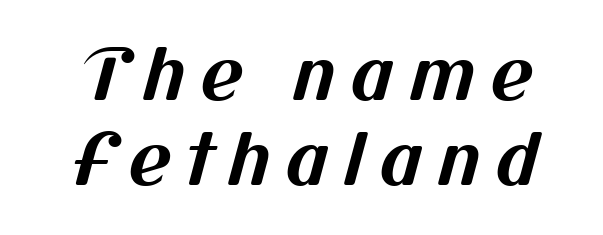
Check under the words: just untouched page. Think of a printed novel: that variable character pitch is what you see here. Heft: maximum for text — a bold. The tracking jumps out immediately: characters are airy and widely separated. The rendering shows plain stroke endings on the letterforms — a sans-serif design.
